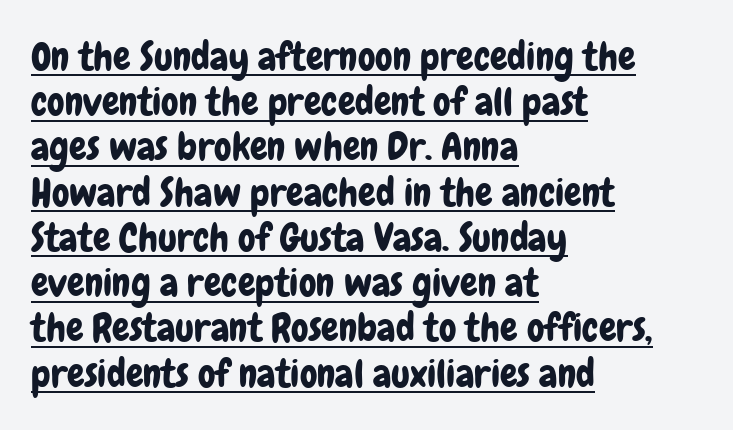
{"serif": "no", "italic": "no", "width": "condensed", "stroke_contrast": "low", "x_height": "medium", "monospaced": "no", "underline": "yes", "align": "left", "line_spacing_ratio": 1.16, "letter_spacing": "normal", "letter_spacing_em": 0.0, "glyph_px": 39}
